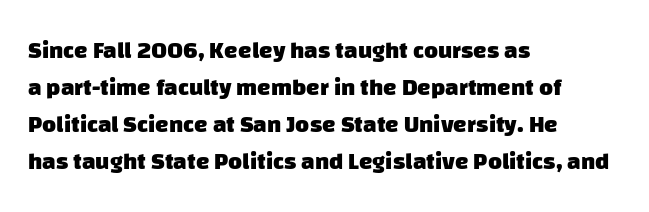
Caption: bold face, heavy strokes. The space between consecutive lines is moderate. A student would call this left alignment; a typographer would say flush left, rag right. Just letters on the line, the space beneath them empty.
